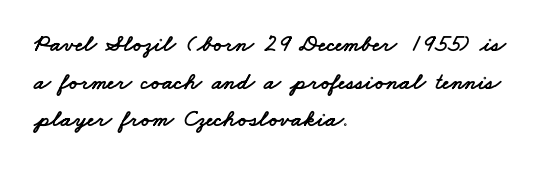
Each new line begins a customary step beneath the previous one. The tracking reads as untouched default to a designer's eye. The passage is arranged the way most books set body copy — flush left. This rendering features lettering with no underline.
